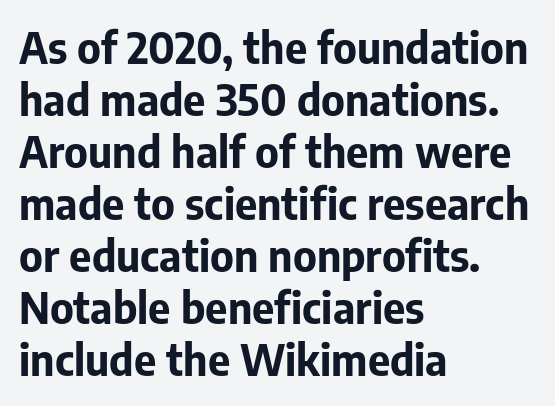
{"serif": "no", "italic": "no", "bold": "yes", "weight": "bold", "width": "normal", "stroke_contrast": "low", "x_height": "medium", "monospaced": "no", "underline": "no", "align": "left", "line_spacing_ratio": 1.21, "letter_spacing": "normal", "letter_spacing_em": 0.0, "glyph_px": 43}
